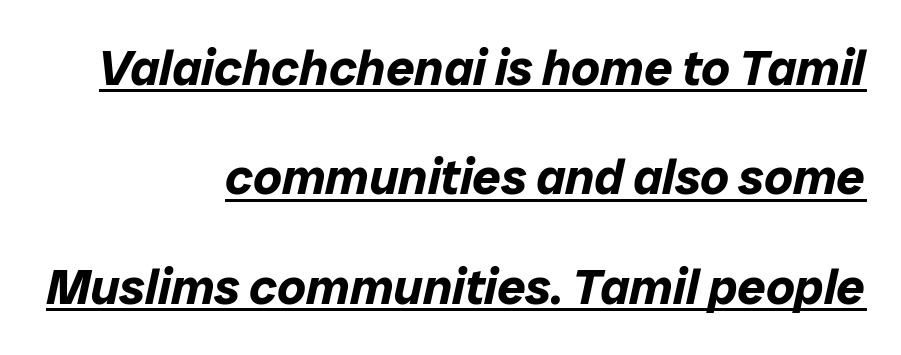
Q: Is the text bold? A: Yes.
Q: Is the text italic (slanted)? A: Yes, it leans right by about 12 degrees.
Q: Is the text underlined? A: Yes.
Q: How is the paragraph aligned? A: Right-aligned.
Q: Is the spacing between letters normal or unusually wide? A: Normal.
Q: Is the spacing between lines tight, normal or loose? A: Loose.
Q: Width (condensed, normal, or wide)? A: Normal.
Q: Stroke contrast? A: Low.
Q: x-height? A: Medium.
Q: Monospaced? A: No.
